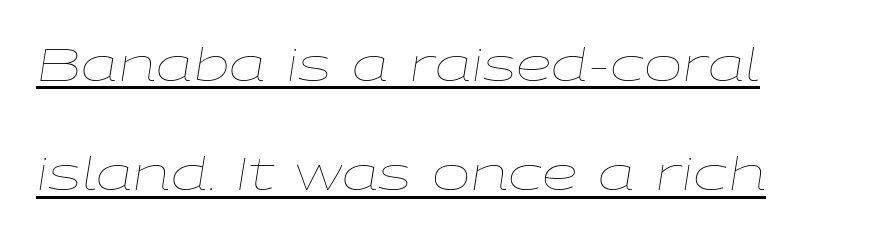
A typesetter would call this proportional, since set widths differ per character. The leading is generous, giving the passage an open texture. This is oblique type, the kind used for emphasis or titles. Visually the block forms a straight wall on the left and a jagged coastline on the right. The letterforms sit shoulder to shoulder at normal distance.
